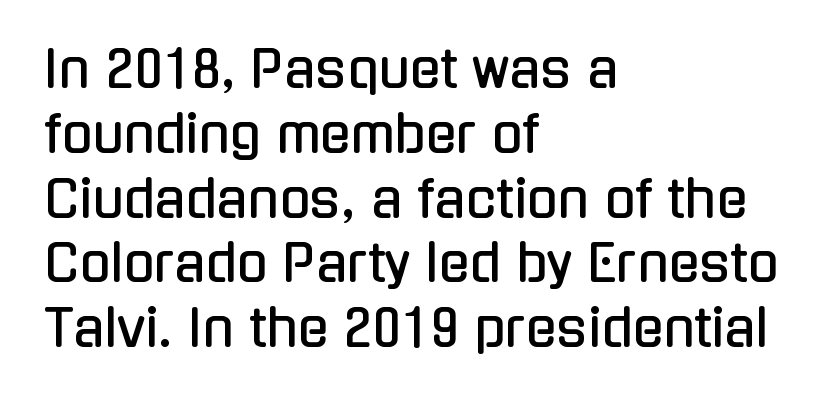
{"serif": "no", "italic": "no", "width": "condensed", "stroke_contrast": "low", "x_height": "medium", "monospaced": "no", "underline": "no", "align": "left", "line_spacing": "normal", "line_spacing_ratio": 1.27, "letter_spacing": "normal", "letter_spacing_em": 0.0, "glyph_px": 51}
